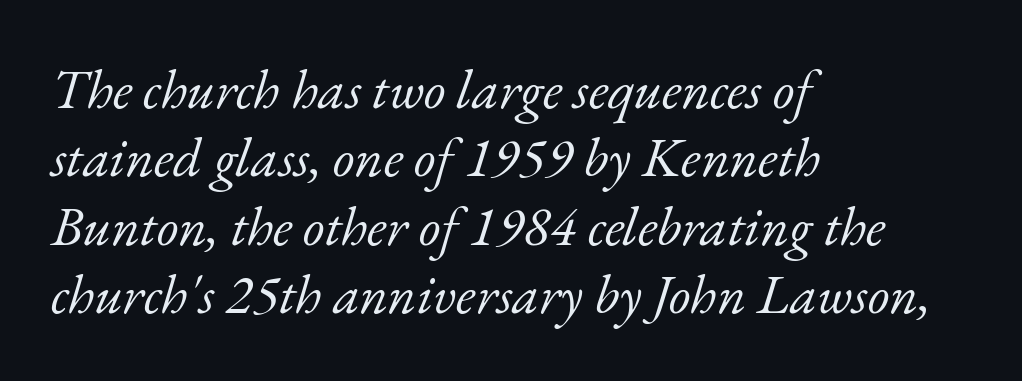
Here the designer chose a conventional face with non-uniform glyph widths. Is the letter spacing exaggerated? No — it looks like the ordinary default. The specimen reads as italic at a glance. Teacher's note: observe the even left margin — that is flush-left alignment. You can tell from the footed stems that serif type was used.
